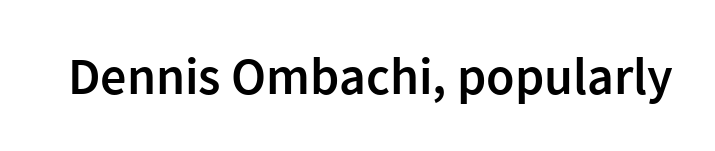
{"serif": "no", "italic": "no", "bold": "semi", "weight": "semibold", "width": "normal", "x_height": "medium", "monospaced": "no", "underline": "no", "letter_spacing": "normal", "letter_spacing_em": 0.0, "glyph_px": 52}
